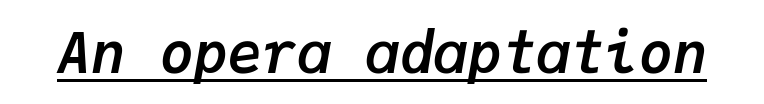
The image shows 57 px semibold type, italic (leaning right), monospaced; set normal letter spacing, underlined; low stroke contrast and a medium x-height.
